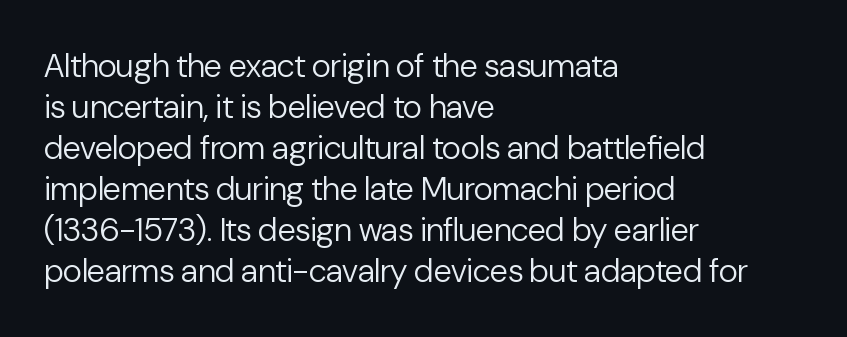
The image shows 33 px regular-weight sans-serif type, upright; set left-aligned, line spacing 1.24x, normal letter spacing, not underlined; low stroke contrast and a medium x-height.
